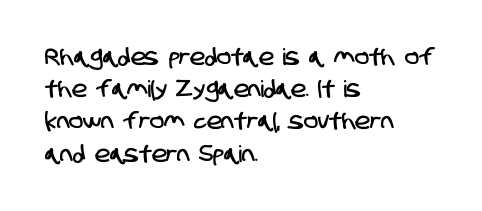
The image shows 23 px text type; set left-aligned, normal line spacing (1.4x), normal letter spacing, not underlined.
